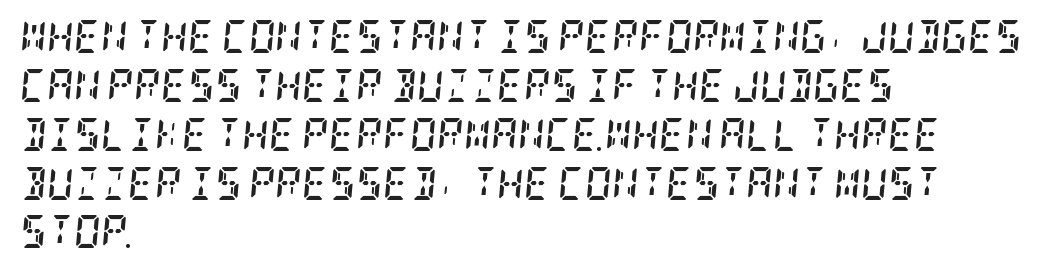
Descenders are the only things crossing below the line. The rendering keeps characters at their native spacing. Serif or sans? Serif — the stroke terminals have little feet. Would a proofreader flag this as italicized? Yes. Does the copy run flush right? No — it runs flush left. The lines sit at an ordinary, default distance from one another.
